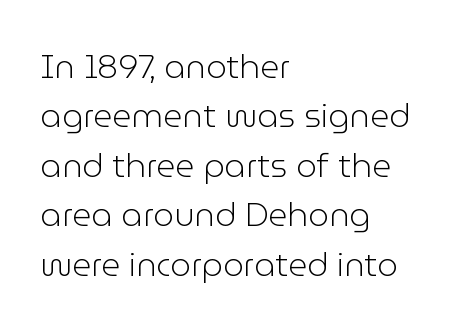
{"serif": "no", "italic": "no", "bold": "no", "weight": "light", "width": "normal", "stroke_contrast": "low", "x_height": "medium", "monospaced": "no", "underline": "no", "align": "left", "line_spacing": "normal", "line_spacing_ratio": 1.5, "letter_spacing": "normal", "letter_spacing_em": 0.0, "glyph_px": 33}
